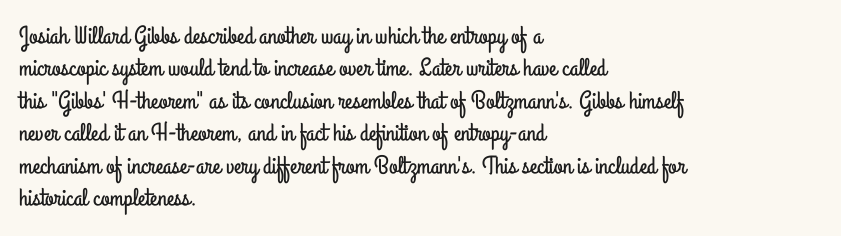
Is there much room between lines? A standard amount, neither cramped nor airy. The passage shown is not underscored anywhere. Visually the block forms a straight wall on the left and a jagged coastline on the right. The lettering holds an erect, upright posture throughout. This rendering leaves character spacing at its baseline value.
